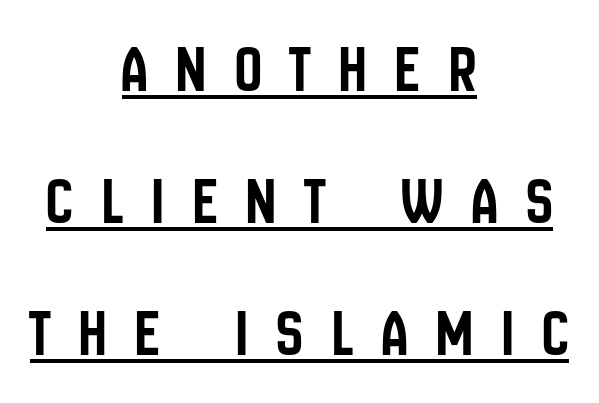
The image shows 67 px condensed sans-serif type, upright; set centered, loose line spacing (1.97x), unusually wide letter spacing (+0.43 em), underlined; low stroke contrast and a large x-height.
